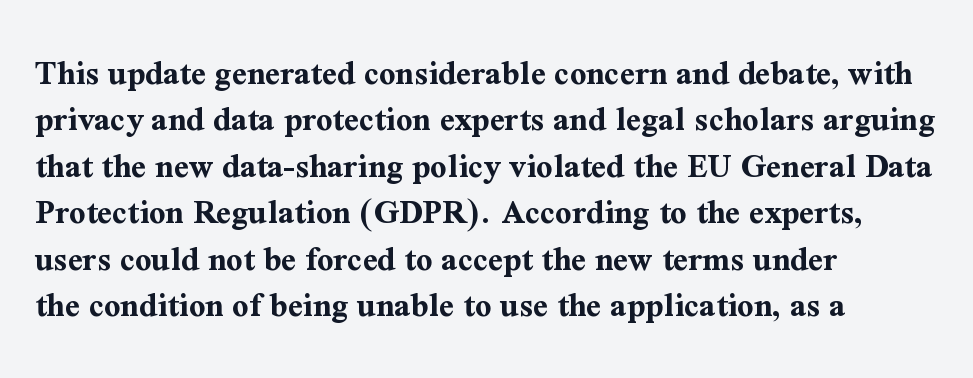
The image shows 36 px bold serif type, upright; set left-aligned, normal line spacing (1.29x), normal letter spacing, not underlined; medium stroke contrast and a medium x-height.
